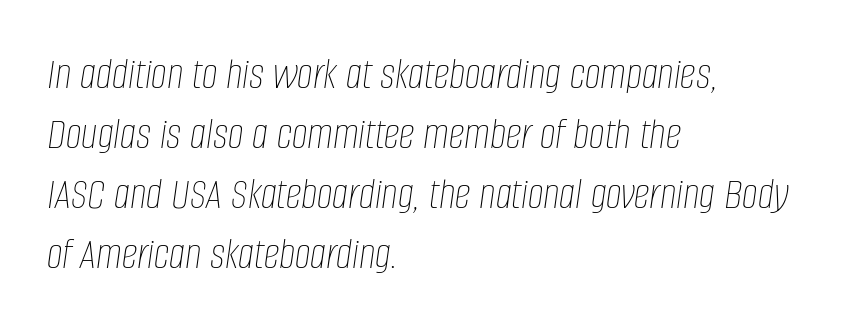
The image shows 45 px thin, condensed type, italic (leaning right); set left-aligned, normal line spacing (1.33x), normal letter spacing, not underlined; low stroke contrast and a large x-height.
